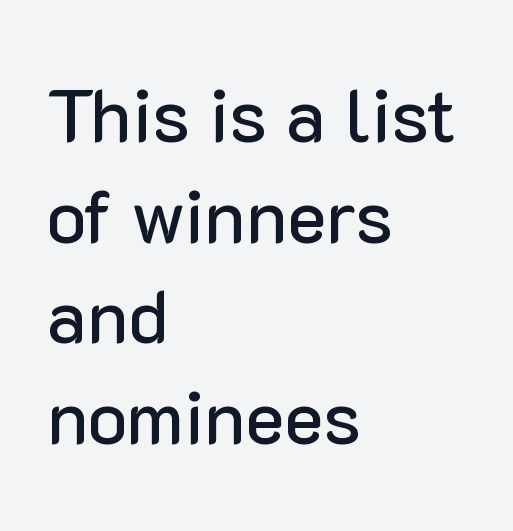
The designer left line spacing at the default. Each line starts at the same left margin while the right side varies. Nothing unusual about the tracking: characters are spaced as the font intends. These lines are composed in type without serifs. Words float on clear page, feet unadorned.
